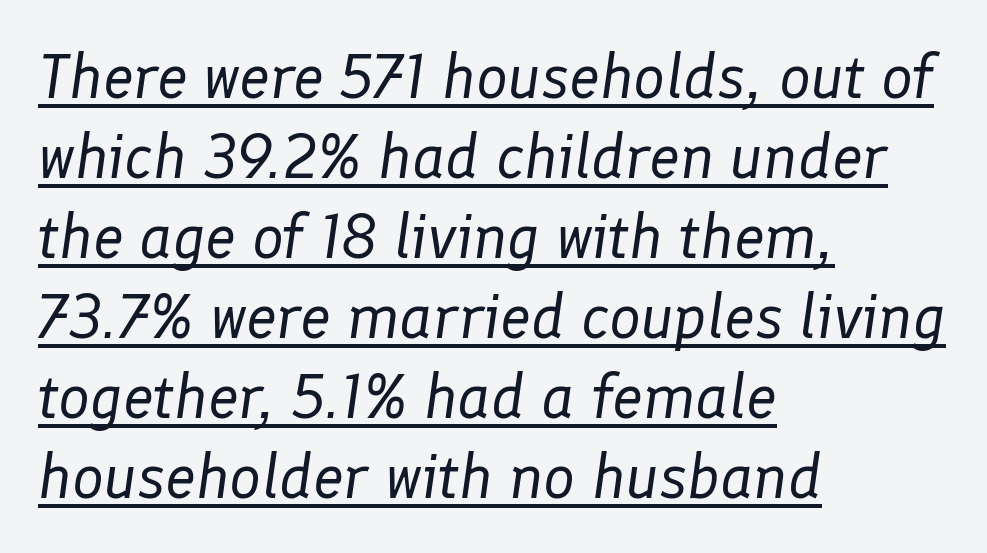
Spacing verdict: proportional, widths tailored to each character. The setting favours the left margin, as ordinary paragraphs usually do. In terms of letterspacing, this is plain default setting. In terms of posture, this sample is oblique. This is not heavy type; no bold has been used. This sample keeps an unexceptional amount of space between lines.
